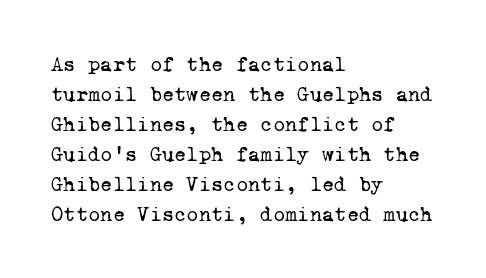
{"bold": "no", "underline": "no", "align": "left", "line_spacing": "normal", "line_spacing_ratio": 1.43, "letter_spacing": "normal", "letter_spacing_em": 0.0, "glyph_px": 21}
